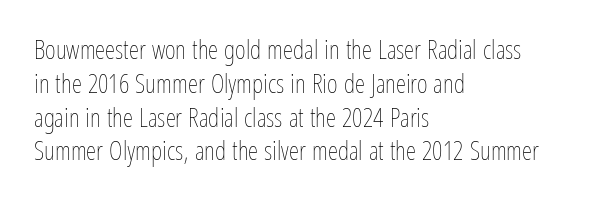
Descenders are the only things crossing below the line. Vertical strokes here are truly vertical. Compared with typical paragraphs, the rows here are spaced about the same. The setting favours the left margin, as ordinary paragraphs usually do.
